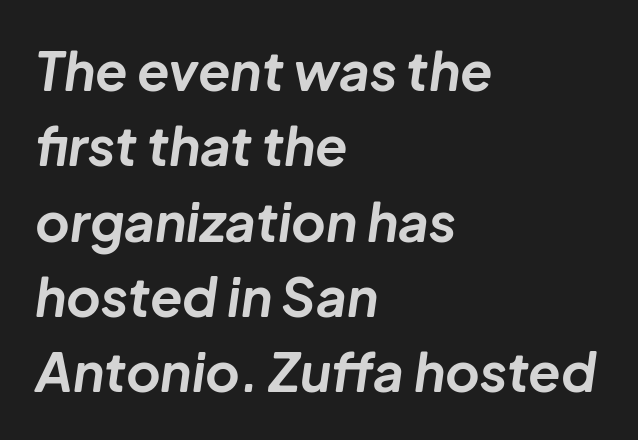
Q: Is the text bold? A: Yes.
Q: Is the text italic (slanted)? A: Yes, it leans right by about 8 degrees.
Q: Is the text underlined? A: No.
Q: How is the paragraph aligned? A: Left-aligned.
Q: Is the spacing between letters normal or unusually wide? A: Normal.
Q: Is the spacing between lines tight, normal or loose? A: Normal.
Q: Width (condensed, normal, or wide)? A: Normal.
Q: Stroke contrast? A: Low.
Q: x-height? A: Medium.
Q: Monospaced? A: No.
